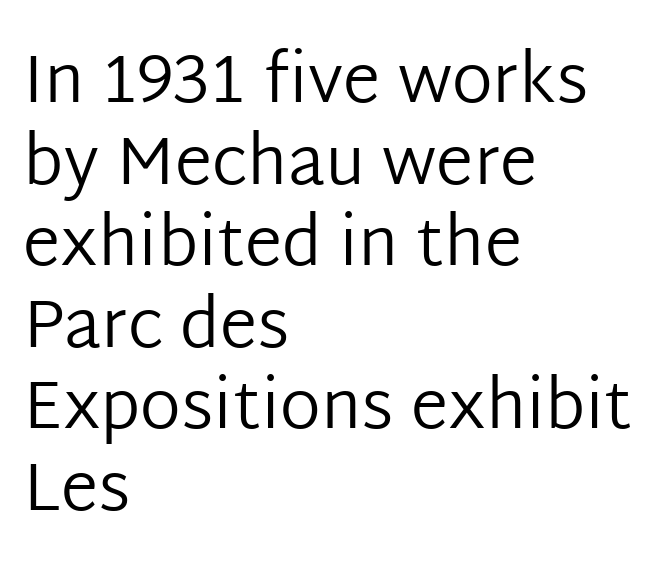
{"serif": "no", "italic": "no", "bold": "no", "weight": "regular", "width": "normal", "stroke_contrast": "low", "x_height": "medium", "monospaced": "no", "underline": "no", "align": "left", "line_spacing_ratio": 1.2, "letter_spacing": "normal", "letter_spacing_em": 0.0, "glyph_px": 68}
